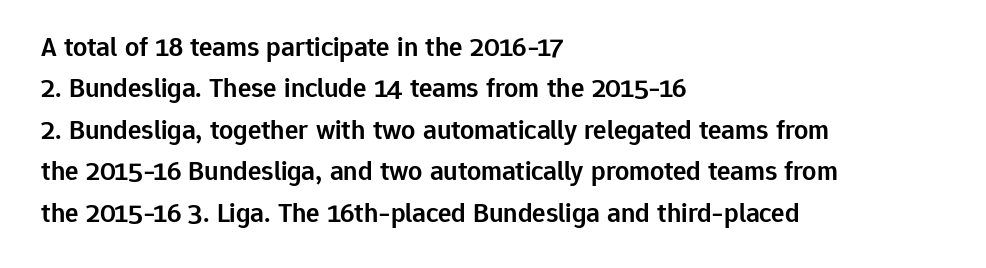
{"serif": "no", "italic": "no", "bold": "semi", "weight": "semibold", "width": "normal", "stroke_contrast": "low", "x_height": "medium", "monospaced": "no", "underline": "no", "align": "left", "line_spacing": "normal", "line_spacing_ratio": 1.48, "letter_spacing": "normal", "letter_spacing_em": 0.0, "glyph_px": 28}
